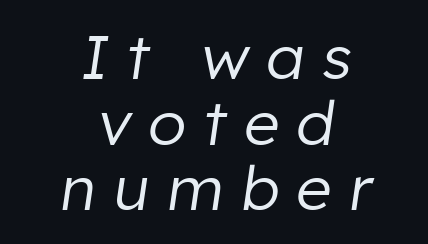
{"italic": "yes", "lean": "right", "slant_degrees": 8, "bold": "no", "weight": "regular", "width": "normal", "stroke_contrast": "low", "x_height": "medium", "monospaced": "no", "underline": "no", "align": "center", "line_spacing": "tight", "line_spacing_ratio": 1.06, "letter_spacing": "wide", "letter_spacing_em": 0.28, "glyph_px": 62}
